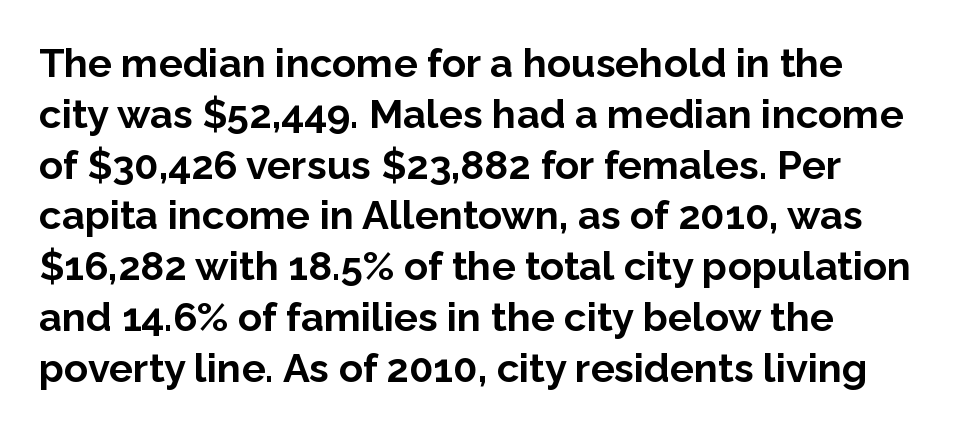
{"serif": "no", "italic": "no", "bold": "yes", "weight": "bold", "width": "normal", "stroke_contrast": "low", "x_height": "medium", "monospaced": "no", "underline": "no", "line_spacing": "normal", "line_spacing_ratio": 1.27, "letter_spacing": "normal", "letter_spacing_em": 0.0, "glyph_px": 40}
